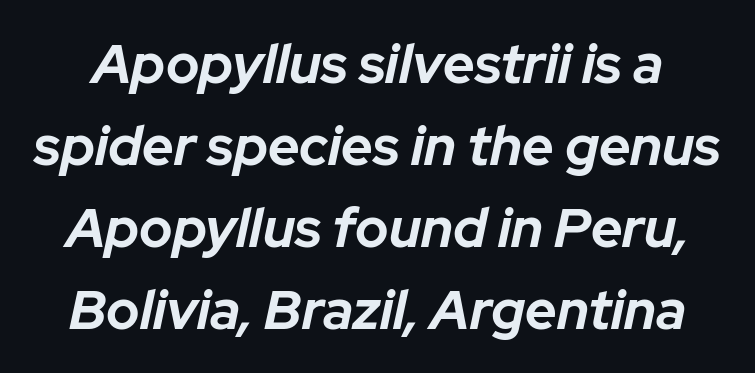
{"italic": "yes", "lean": "right", "slant_degrees": 12, "bold": "yes", "weight": "bold", "width": "normal", "stroke_contrast": "low", "x_height": "medium", "monospaced": "no", "underline": "no", "line_spacing": "normal", "line_spacing_ratio": 1.49, "letter_spacing": "normal", "letter_spacing_em": 0.0, "glyph_px": 55}
